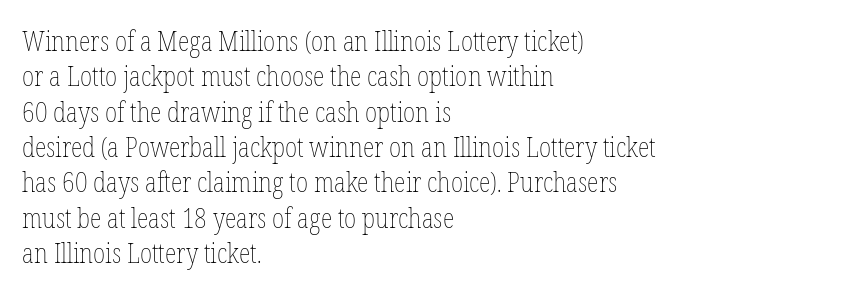
{"italic": "no", "bold": "no", "underline": "no", "align": "left", "line_spacing": "normal", "line_spacing_ratio": 1.31, "letter_spacing": "normal", "letter_spacing_em": 0.0, "glyph_px": 27}
